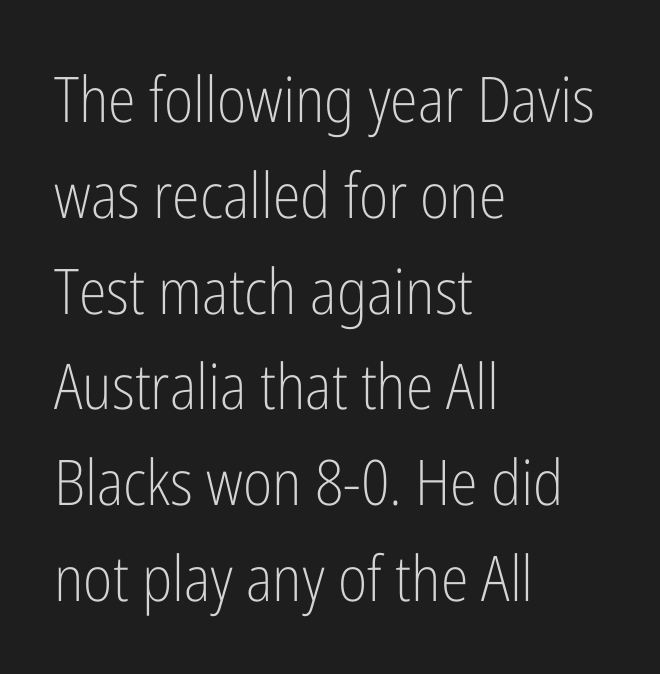
A student would call this left alignment; a typographer would say flush left, rag right. It's the straight-up-and-down kind of type. How are the letters spaced? Ordinarily, with no added tracking. Stroke mass is kept to a normal reading level or below. Students, observe: this is what conventionally led text looks like.
